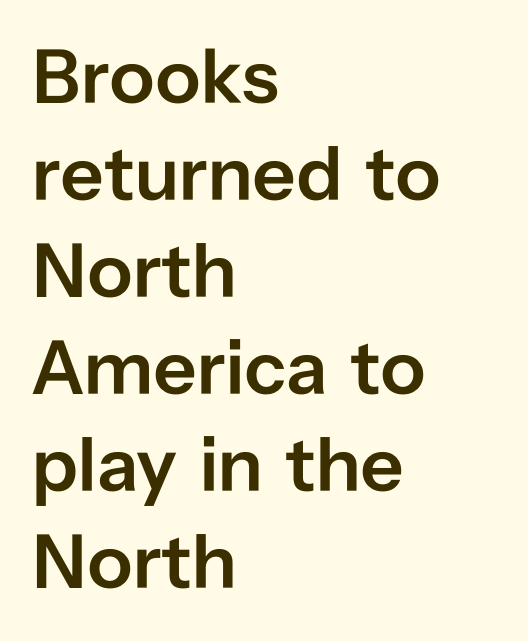
Q: Is the text bold? A: Semi-bold.
Q: Is the text italic (slanted)? A: No, it is upright.
Q: Is the typeface a serif or a sans-serif typeface? A: Sans-serif.
Q: Is the text underlined? A: No.
Q: How is the paragraph aligned? A: Left-aligned.
Q: Is the spacing between letters normal or unusually wide? A: Normal.
Q: Is the spacing between lines tight, normal or loose? A: Normal.
Q: Width (condensed, normal, or wide)? A: Normal.
Q: Stroke contrast? A: Low.
Q: x-height? A: Medium.
Q: Monospaced? A: No.
